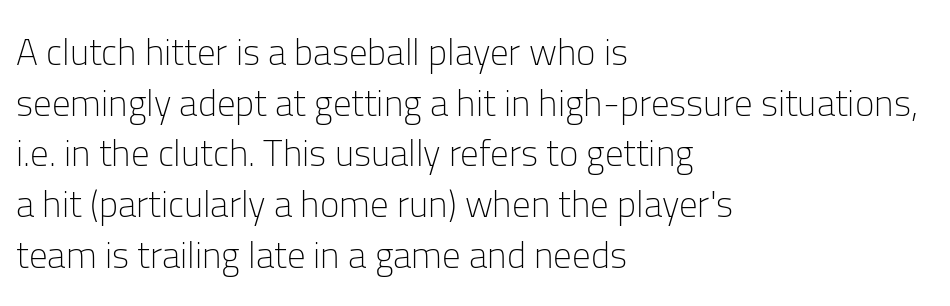
Proportional: the letters do not fall into vertical columns. This is not heavy type; no bold has been used. Descenders hang freely into open space. This sample uses plain, unmodified letter spacing. The typesetter chose a ragged-right arrangement here.
